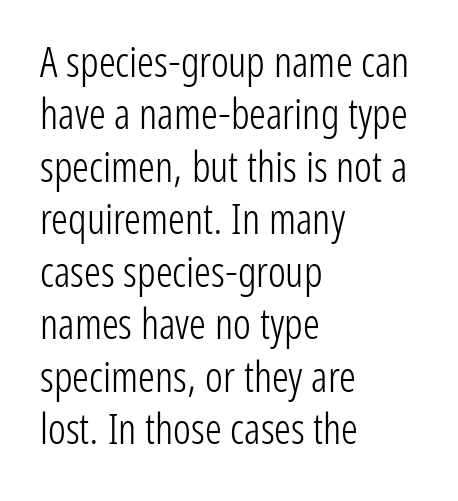
A typesetter would call this proportional, since set widths differ per character. Check the space under the baseline: it is left empty. When letters stand straight like this, we call the style roman or upright. The designer left line spacing at the default.
